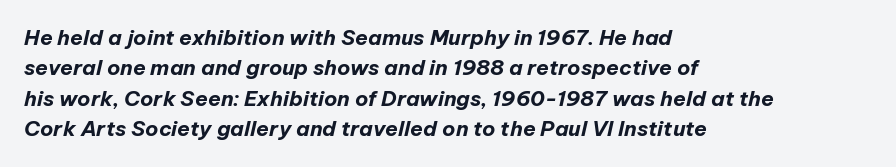
Q: Is the text bold? A: Yes.
Q: Is the text italic (slanted)? A: Yes, it leans right by about 12 degrees.
Q: Is the text underlined? A: No.
Q: How is the paragraph aligned? A: Left-aligned.
Q: Is the spacing between letters normal or unusually wide? A: Normal.
Q: Is the spacing between lines tight, normal or loose? A: Normal.
